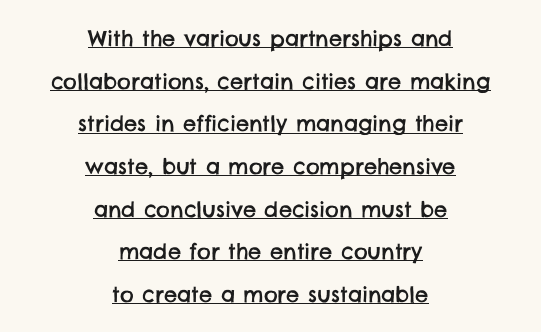
{"underline": "yes", "align": "center", "line_spacing": "loose", "line_spacing_ratio": 2.03, "letter_spacing": "normal", "letter_spacing_em": 0.0, "glyph_px": 21}
